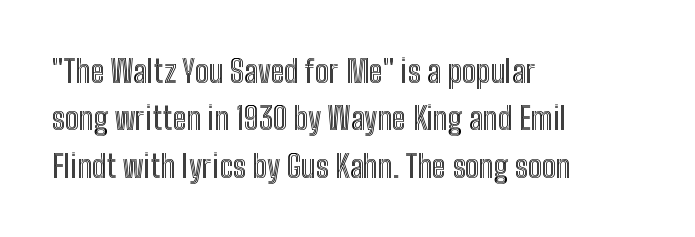
Q: Is the text italic (slanted)? A: No, it is upright.
Q: Is the text underlined? A: No.
Q: How is the paragraph aligned? A: Left-aligned.
Q: Is the spacing between letters normal or unusually wide? A: Normal.
Q: Is the spacing between lines tight, normal or loose? A: Normal.
Q: Width (condensed, normal, or wide)? A: Condensed.
Q: x-height? A: Medium.
Q: Monospaced? A: No.
